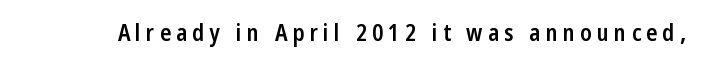
Q: Is the text bold? A: Semi-bold.
Q: Is the text italic (slanted)? A: No, it is upright.
Q: Is the text underlined? A: No.
Q: Is the spacing between letters normal or unusually wide? A: Unusually wide.
